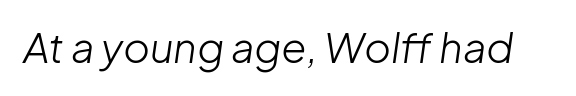
{"italic": "yes", "lean": "right", "slant_degrees": 8, "bold": "no", "weight": "light", "width": "normal", "stroke_contrast": "low", "x_height": "medium", "monospaced": "no", "underline": "no", "letter_spacing": "normal", "letter_spacing_em": 0.0, "glyph_px": 41}
